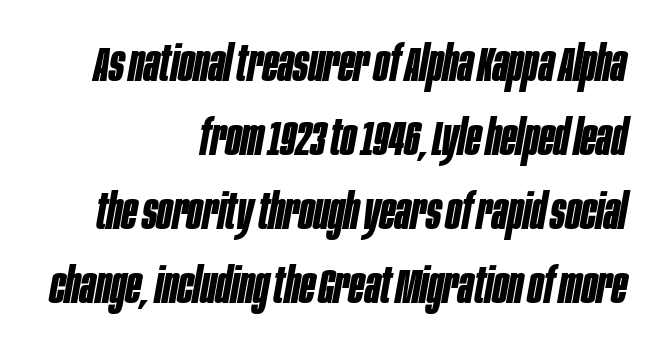
Q: Is the text bold? A: Yes.
Q: Is the text italic (slanted)? A: Yes, it leans right by about 10 degrees.
Q: Is the text underlined? A: No.
Q: How is the paragraph aligned? A: Right-aligned.
Q: Is the spacing between letters normal or unusually wide? A: Normal.
Q: Is the spacing between lines tight, normal or loose? A: Normal.
Q: Width (condensed, normal, or wide)? A: Condensed.
Q: Stroke contrast? A: Low.
Q: x-height? A: Large.
Q: Monospaced? A: No.
